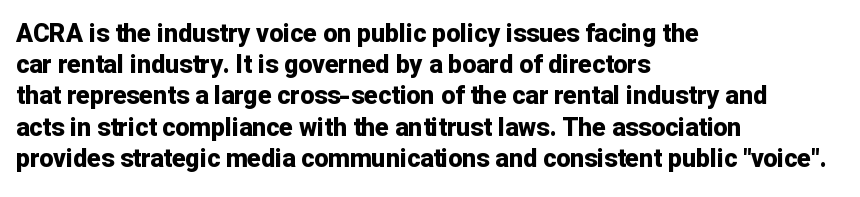
{"italic": "no", "bold": "yes", "underline": "no", "align": "left", "line_spacing": "normal", "line_spacing_ratio": 1.25, "letter_spacing": "normal", "letter_spacing_em": 0.0, "glyph_px": 25}
